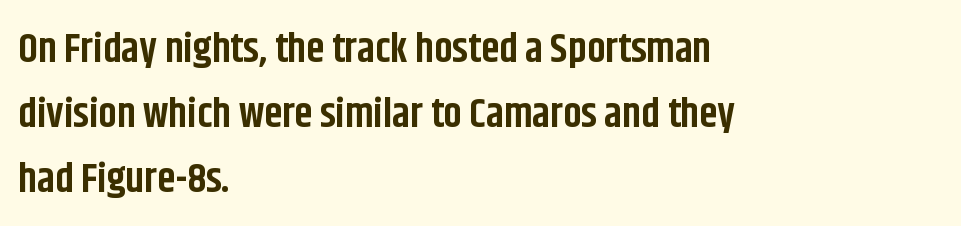
{"serif": "no", "italic": "no", "bold": "yes", "weight": "bold", "width": "condensed", "stroke_contrast": "low", "x_height": "large", "monospaced": "no", "underline": "no", "align": "left", "line_spacing": "normal", "line_spacing_ratio": 1.59, "letter_spacing": "normal", "letter_spacing_em": 0.0, "glyph_px": 41}
